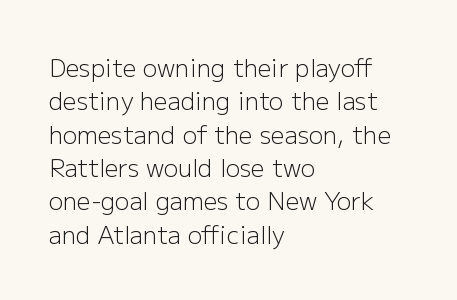
{"italic": "no", "bold": "no", "underline": "no", "align": "left", "line_spacing": "normal", "line_spacing_ratio": 1.39, "letter_spacing": "normal", "letter_spacing_em": 0.0, "glyph_px": 24}
